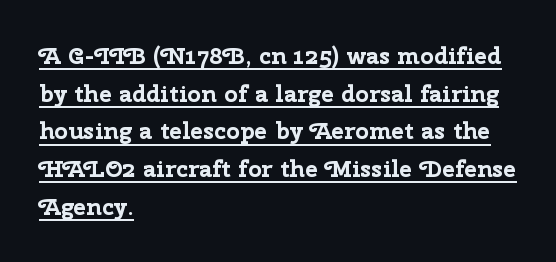
{"italic": "no", "bold": "yes", "underline": "yes", "align": "left", "line_spacing": "normal", "line_spacing_ratio": 1.57, "letter_spacing": "normal", "letter_spacing_em": 0.0, "glyph_px": 24}
